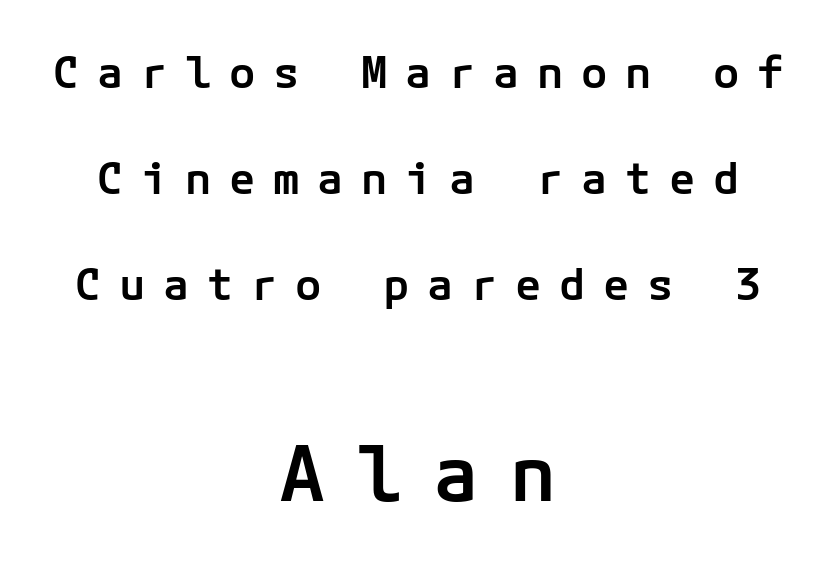
The image shows 77 px semibold sans-serif type, upright; set centered, loose line spacing (2.41x), unusually wide letter spacing (+0.4 em), not underlined; the second (bottom) block is 1.75x larger; low stroke contrast and a medium x-height.
